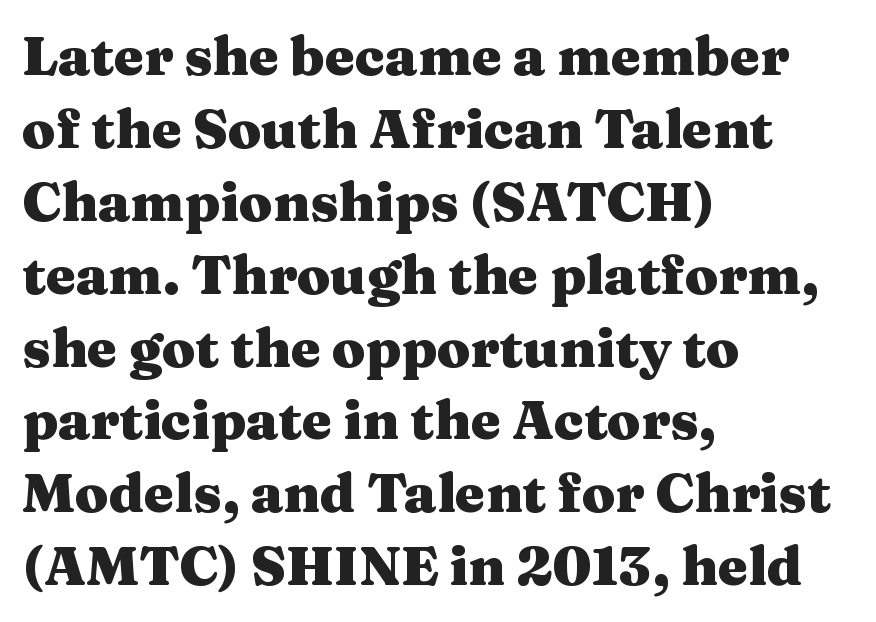
{"serif": "yes", "italic": "no", "bold": "yes", "weight": "heavy", "width": "wide", "stroke_contrast": "medium", "x_height": "medium", "monospaced": "no", "underline": "no", "align": "left", "line_spacing": "normal", "line_spacing_ratio": 1.35, "letter_spacing": "normal", "letter_spacing_em": 0.0, "glyph_px": 54}
